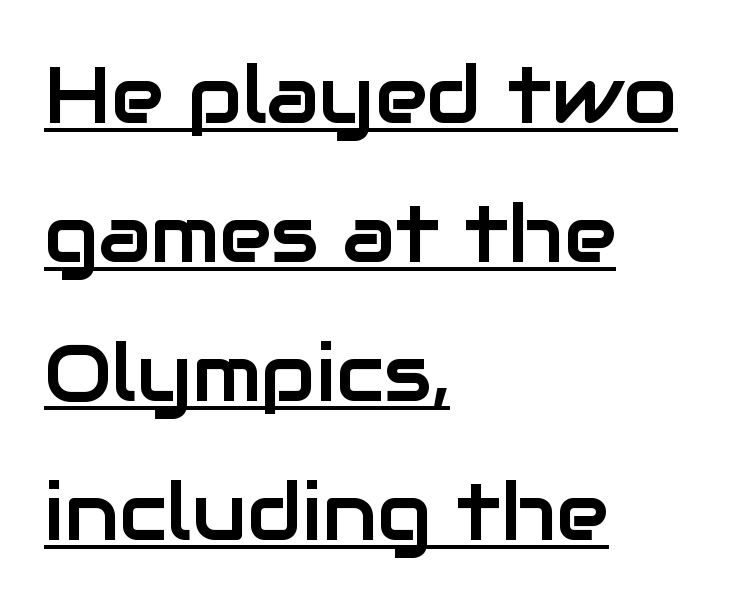
This rendering employs a face without finishing strokes, i.e., a sans-serif. Underlined type. Typeset ragged right — the left edge is the straight one. Do the letters lean? They stand straight. Compared with typical body copy, the letter spacing here is the same.
